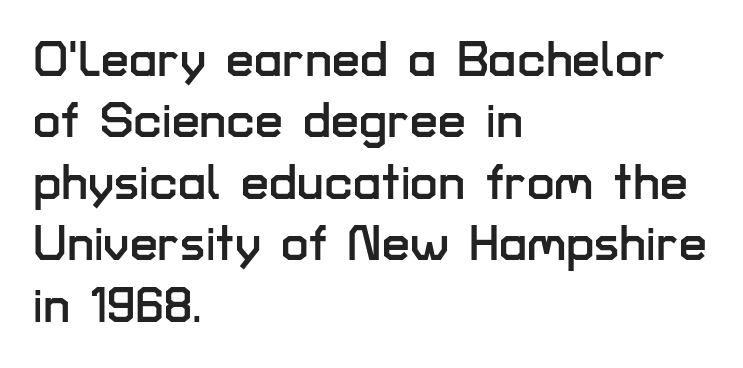
The passage shown is typeset with a sans-serif family. Letters rest on an invisible, unmarked baseline. Caption: standard tracking, unaltered. The rendering uses natural spacing where letterforms have individual widths. Casual observation: everything's shoved over to the left.
